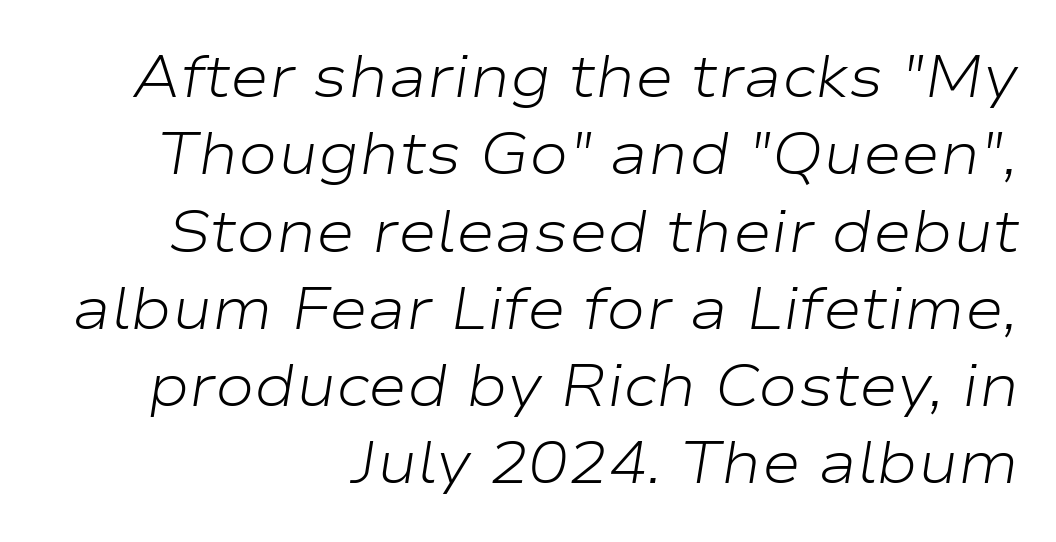
Q: Is the text bold? A: No.
Q: Is the text italic (slanted)? A: Yes, it leans right by about 9 degrees.
Q: Is the text underlined? A: No.
Q: How is the paragraph aligned? A: Right-aligned.
Q: Is the spacing between letters normal or unusually wide? A: Normal.
Q: Is the spacing between lines tight, normal or loose? A: Normal.
Q: Width (condensed, normal, or wide)? A: Wide.
Q: Stroke contrast? A: Low.
Q: x-height? A: Medium.
Q: Monospaced? A: No.
